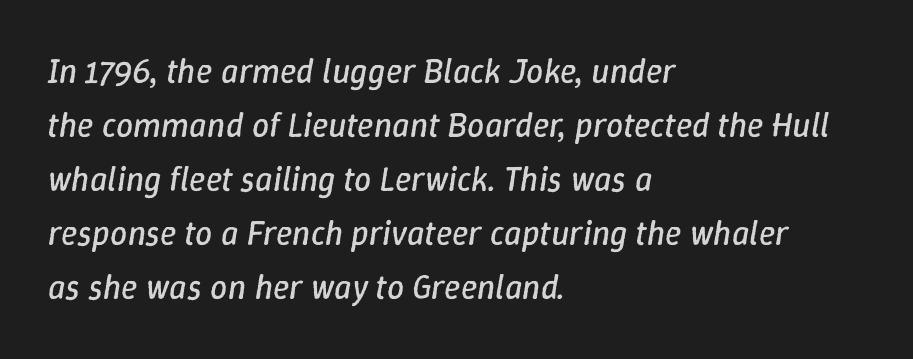
Q: Is the text bold? A: No.
Q: Is the text italic (slanted)? A: Yes, it leans right by about 9 degrees.
Q: Is the text underlined? A: No.
Q: How is the paragraph aligned? A: Left-aligned.
Q: Is the spacing between letters normal or unusually wide? A: Normal.
Q: Is the spacing between lines tight, normal or loose? A: Normal.
Q: Width (condensed, normal, or wide)? A: Normal.
Q: Stroke contrast? A: Low.
Q: x-height? A: Medium.
Q: Monospaced? A: No.
